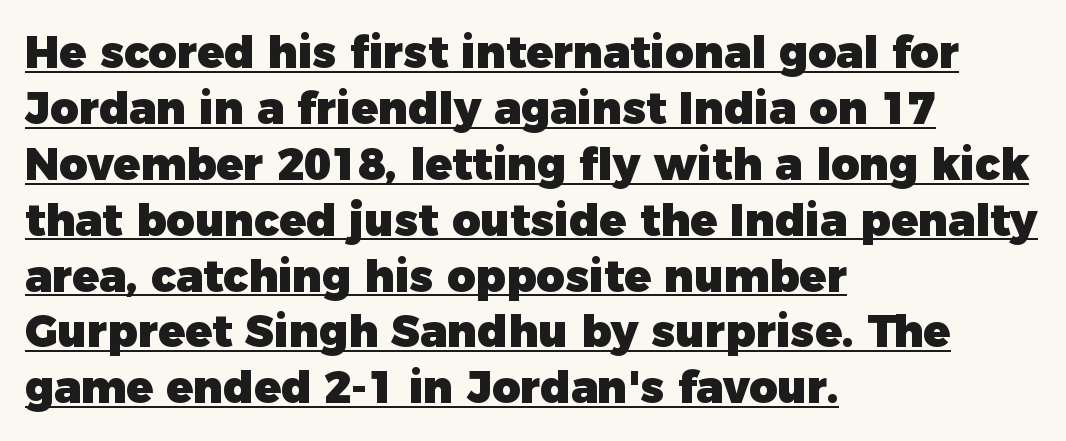
{"serif": "no", "italic": "no", "bold": "yes", "weight": "heavy", "width": "normal", "stroke_contrast": "low", "x_height": "medium", "monospaced": "no", "underline": "yes", "align": "left", "line_spacing": "normal", "line_spacing_ratio": 1.27, "letter_spacing": "normal", "letter_spacing_em": 0.0, "glyph_px": 44}
